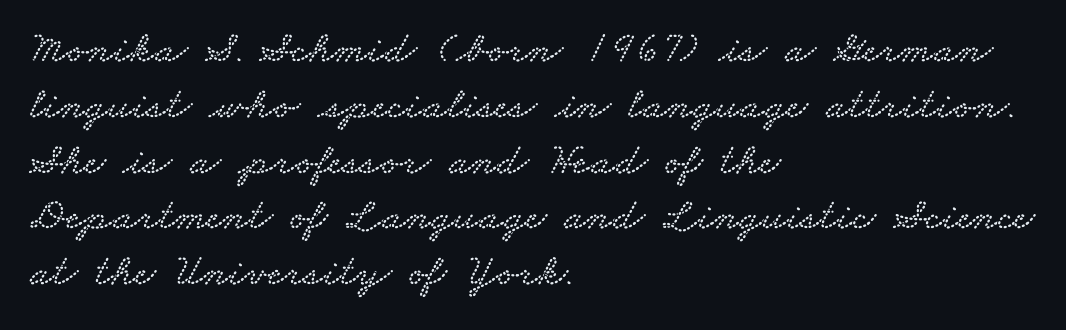
The image shows 45 px wide serif type; set left-aligned, line spacing 1.24x, normal letter spacing, not underlined; low stroke contrast and a small x-height.
